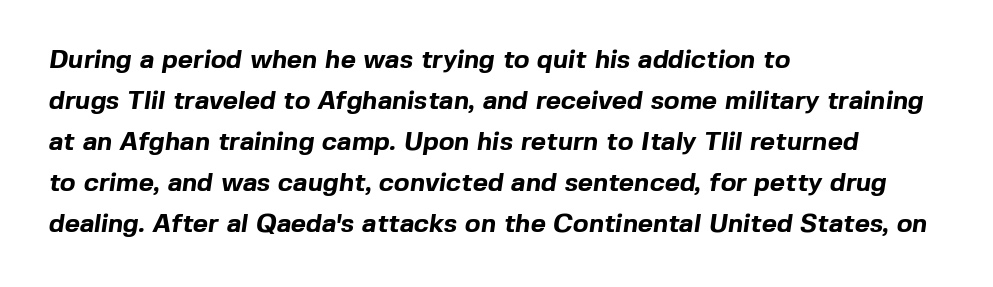
The image shows 26 px bold type; set left-aligned, normal line spacing (1.58x), normal letter spacing, not underlined.
